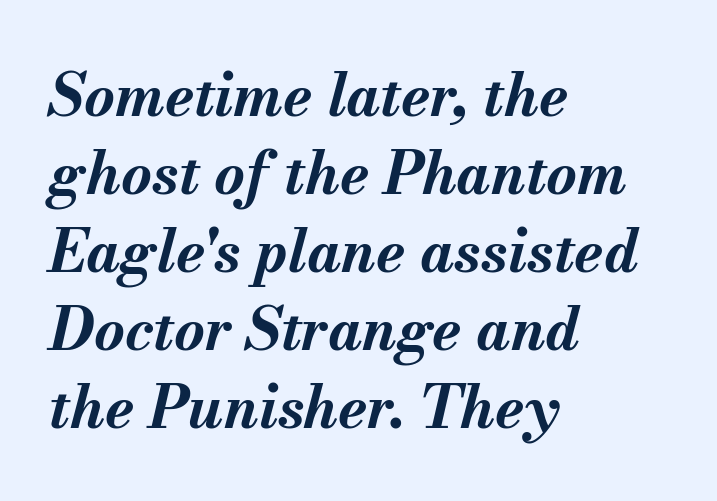
{"italic": "yes", "lean": "right", "slant_degrees": 13, "bold": "yes", "weight": "bold", "width": "normal", "stroke_contrast": "medium", "x_height": "small", "monospaced": "no", "underline": "no", "align": "left", "line_spacing": "normal", "line_spacing_ratio": 1.32, "letter_spacing": "normal", "letter_spacing_em": 0.0, "glyph_px": 59}
